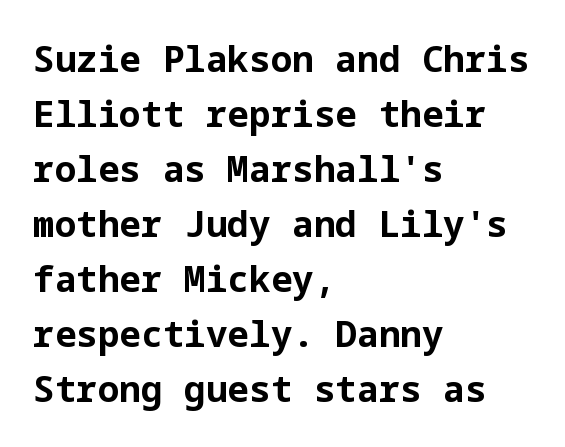
{"serif": "no", "italic": "no", "bold": "yes", "weight": "bold", "width": "normal", "stroke_contrast": "low", "x_height": "medium", "underline": "no", "align": "left", "line_spacing": "normal", "line_spacing_ratio": 1.53, "letter_spacing": "normal", "letter_spacing_em": 0.0, "glyph_px": 36}
